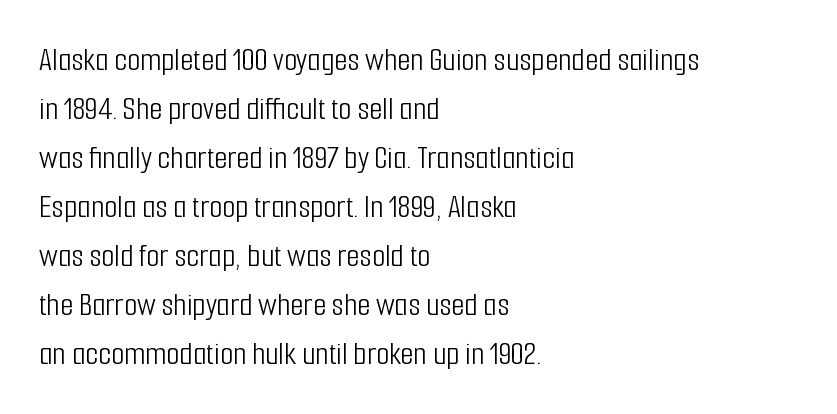
You could not count columns in this text — the font is proportionally spaced. Line starts are locked; line ends wander. Descenders hang freely into open space. Short note: letters normally spaced. No feet cap the strokes, marking this as sans-serif type. Weight: regular or lighter.
